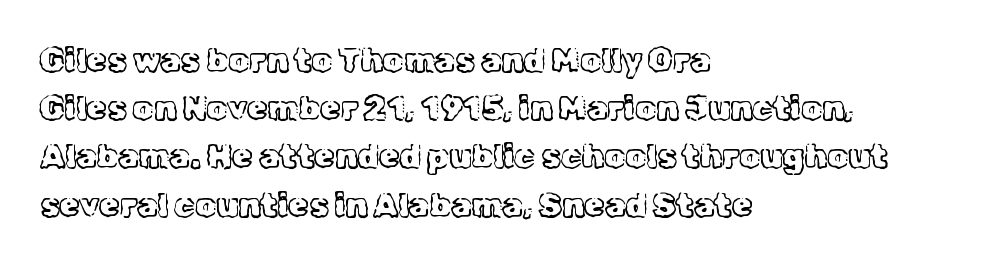
Q: Is the text bold? A: No.
Q: Is the text italic (slanted)? A: No, it is upright.
Q: Is the typeface a serif or a sans-serif typeface? A: Serif.
Q: Is the text underlined? A: No.
Q: How is the paragraph aligned? A: Left-aligned.
Q: Is the spacing between letters normal or unusually wide? A: Normal.
Q: Is the spacing between lines tight, normal or loose? A: Normal.
Q: Width (condensed, normal, or wide)? A: Normal.
Q: x-height? A: Medium.
Q: Monospaced? A: No.
